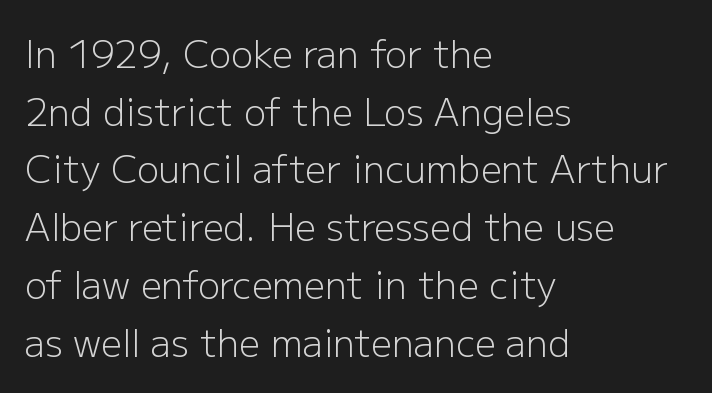
The image shows 37 px light sans-serif type, upright; set left-aligned, normal line spacing (1.56x), normal letter spacing, not underlined; low stroke contrast and a medium x-height.
